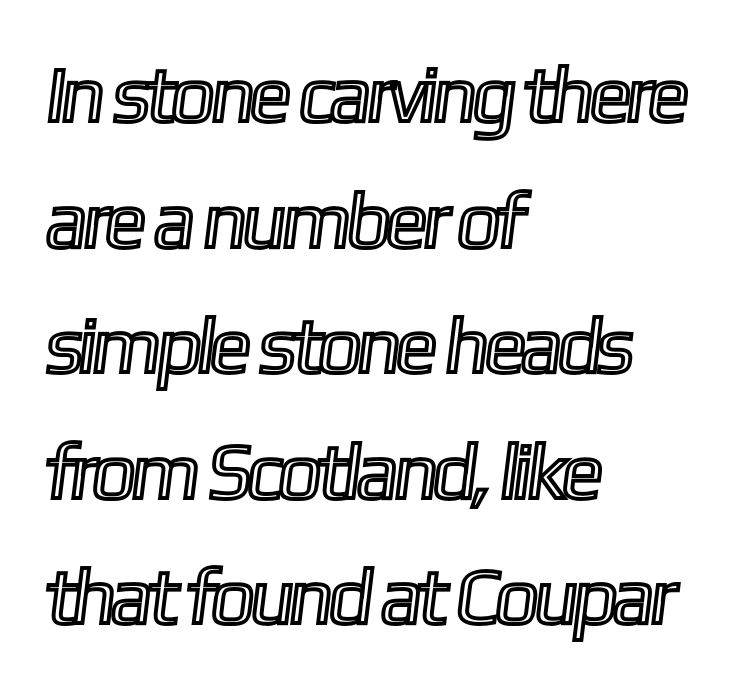
Q: Is the text underlined? A: No.
Q: How is the paragraph aligned? A: Left-aligned.
Q: Is the spacing between letters normal or unusually wide? A: Normal.
Q: Is the spacing between lines tight, normal or loose? A: Normal.
Q: Width (condensed, normal, or wide)? A: Condensed.
Q: x-height? A: Medium.
Q: Monospaced? A: No.
